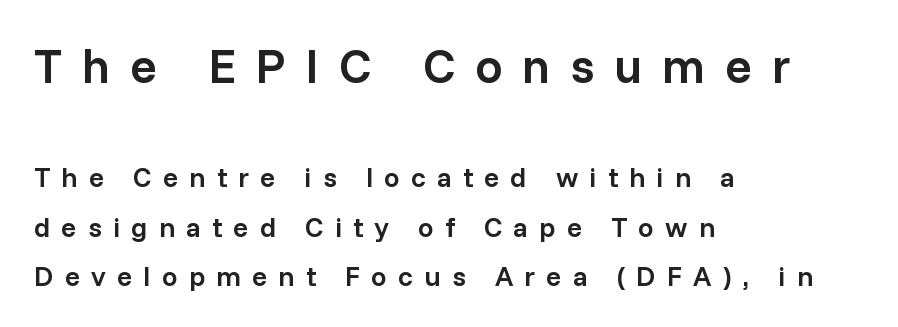
The image shows 49 px semibold sans-serif type, upright; set left-aligned, line spacing 1.76x, unusually wide letter spacing (+0.4 em), not underlined; the first (top) block is 1.75x larger; low stroke contrast and a medium x-height.
